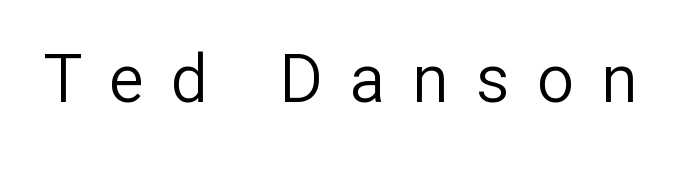
Q: Is the text bold? A: No.
Q: Is the text italic (slanted)? A: No, it is upright.
Q: Is the typeface a serif or a sans-serif typeface? A: Sans-serif.
Q: Is the text underlined? A: No.
Q: Is the spacing between letters normal or unusually wide? A: Unusually wide.
Q: Width (condensed, normal, or wide)? A: Normal.
Q: Stroke contrast? A: Low.
Q: x-height? A: Medium.
Q: Monospaced? A: No.
